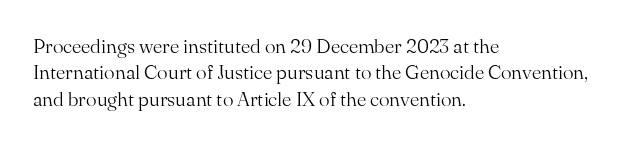
Characters remain perfectly vertical along every line. Rows of type keep a routine distance in the vertical direction. The face looks like a standard text weight, possibly lighter. Letter spacing: default. Each row of text sits above clean, open space.
